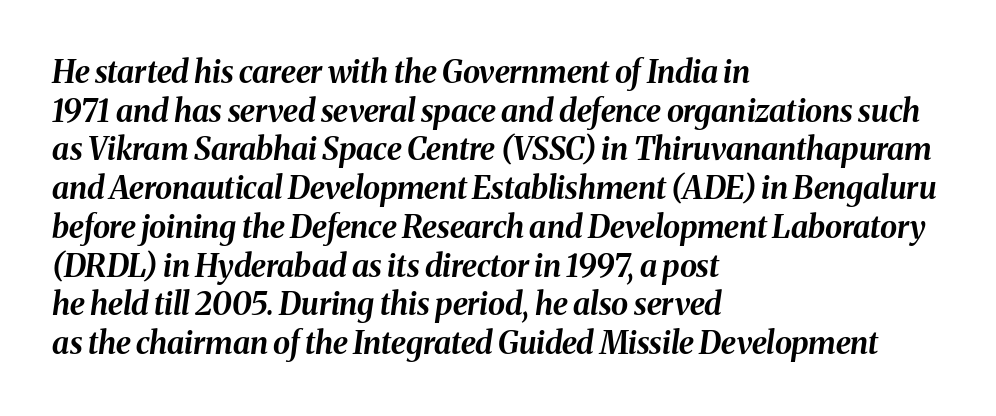
The text carries the slant typical of an italic or oblique font. What's the leading like? Ordinary, nothing unusual. The characters look thick and weighty, a clear bold. Looks like regular typesetting: each glyph gets only the width it needs. The lines in this sample share a left origin and differ only in where they stop.
